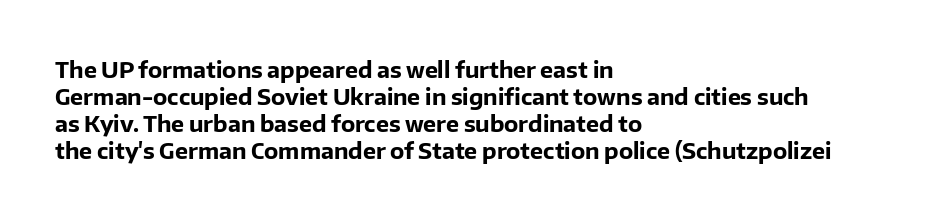
{"italic": "no", "bold": "yes", "underline": "no", "align": "left", "line_spacing_ratio": 1.22, "letter_spacing": "normal", "letter_spacing_em": 0.0, "glyph_px": 22}
